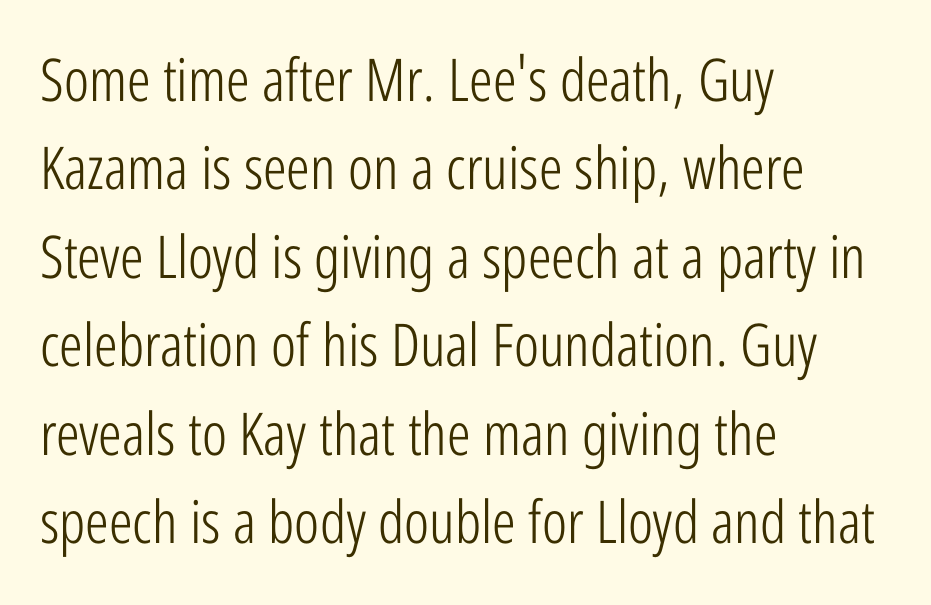
{"serif": "no", "italic": "no", "bold": "no", "weight": "light", "width": "condensed", "stroke_contrast": "low", "x_height": "medium", "monospaced": "no", "underline": "no", "align": "left", "line_spacing": "normal", "line_spacing_ratio": 1.5, "letter_spacing": "normal", "letter_spacing_em": 0.0, "glyph_px": 59}
